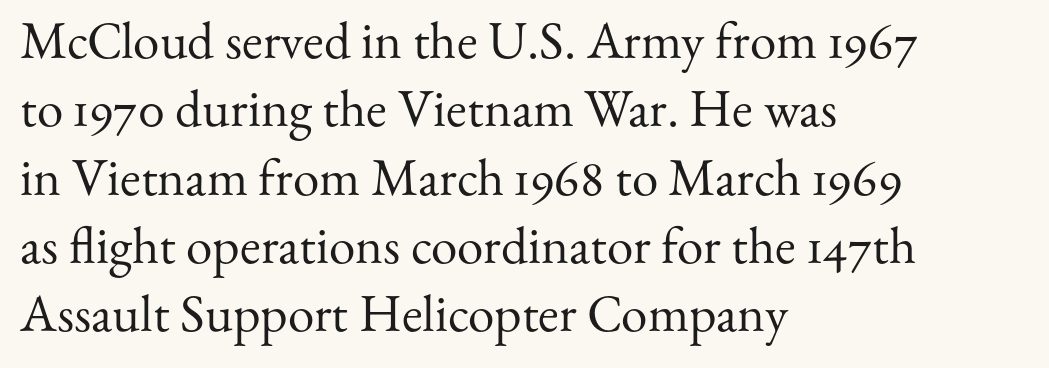
Q: Is the text bold? A: No.
Q: Is the text italic (slanted)? A: No, it is upright.
Q: Is the typeface a serif or a sans-serif typeface? A: Serif.
Q: Is the text underlined? A: No.
Q: How is the paragraph aligned? A: Left-aligned.
Q: Is the spacing between letters normal or unusually wide? A: Normal.
Q: Is the spacing between lines tight, normal or loose? A: Normal.
Q: Width (condensed, normal, or wide)? A: Normal.
Q: Stroke contrast? A: Medium.
Q: x-height? A: Small.
Q: Monospaced? A: No.
